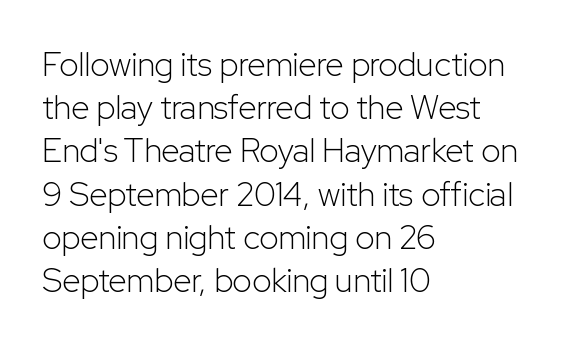
The passage shown is not bold in any degree. Spacing verdict: proportional, widths tailored to each character. Quick note: underline off. Short and long lines alike share a common starting point at left. The passage shown has conventional tracking throughout.
